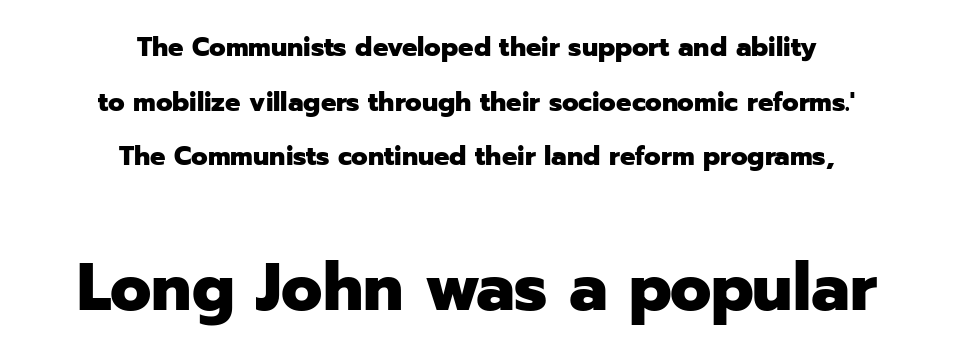
{"serif": "no", "italic": "no", "bold": "yes", "weight": "heavy", "width": "normal", "stroke_contrast": "low", "x_height": "medium", "monospaced": "no", "underline": "no", "align": "center", "line_spacing": "loose", "line_spacing_ratio": 2.02, "letter_spacing": "normal", "letter_spacing_em": 0.0, "larger_block": "second", "size_ratio": 2.48, "glyph_px": 67}
